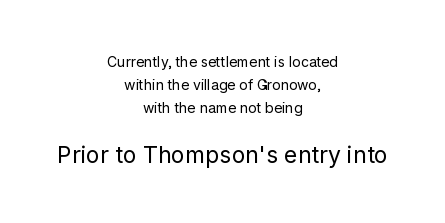
{"italic": "no", "bold": "no", "underline": "no", "align": "center", "line_spacing": "normal", "line_spacing_ratio": 1.64, "letter_spacing": "normal", "letter_spacing_em": 0.0, "larger_block": "second", "size_ratio": 1.64, "glyph_px": 23}
